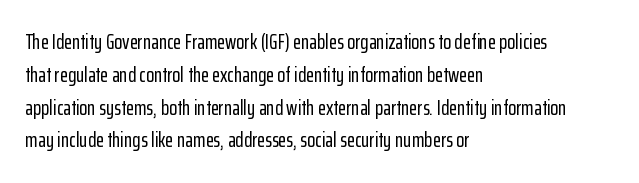
Whoever set this chose a conventional vertical rhythm. Quick note: not italic, upright. Only glyphs here, with clear space below each row. The horizontal fit of the characters is conventional and even. Notice how the passage keeps a crisp vertical edge on the left only.
